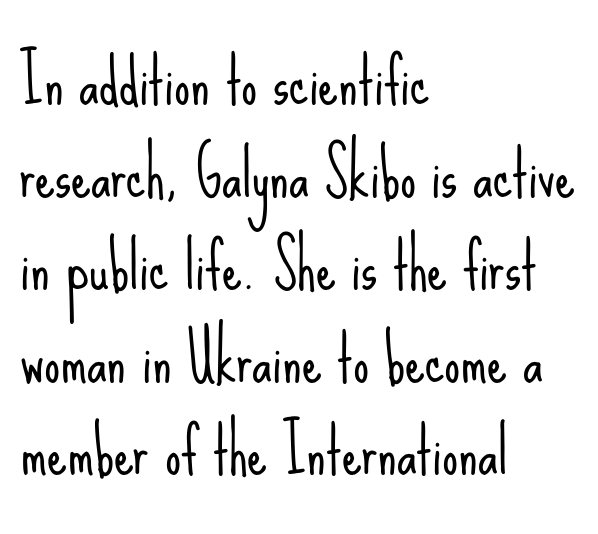
The image shows 63 px light, condensed sans-serif type, upright; set left-aligned, normal line spacing (1.47x), normal letter spacing, not underlined; low stroke contrast and a small x-height.
